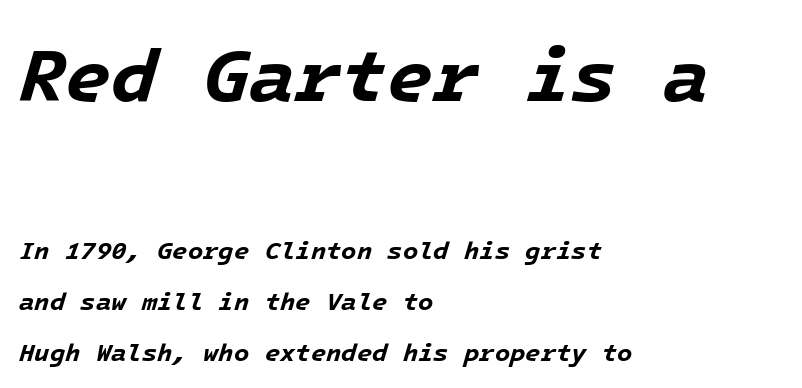
Q: Is the text bold? A: Yes.
Q: Is the text italic (slanted)? A: Yes, it leans right by about 16 degrees.
Q: Is the text underlined? A: No.
Q: How is the paragraph aligned? A: Left-aligned.
Q: Is the spacing between letters normal or unusually wide? A: Normal.
Q: Is the spacing between lines tight, normal or loose? A: Loose.
Q: Which block of text is set in a larger size, the first (top) or the second (bottom)? A: The first (top) one.
Q: Width (condensed, normal, or wide)? A: Normal.
Q: Stroke contrast? A: Low.
Q: x-height? A: Medium.
